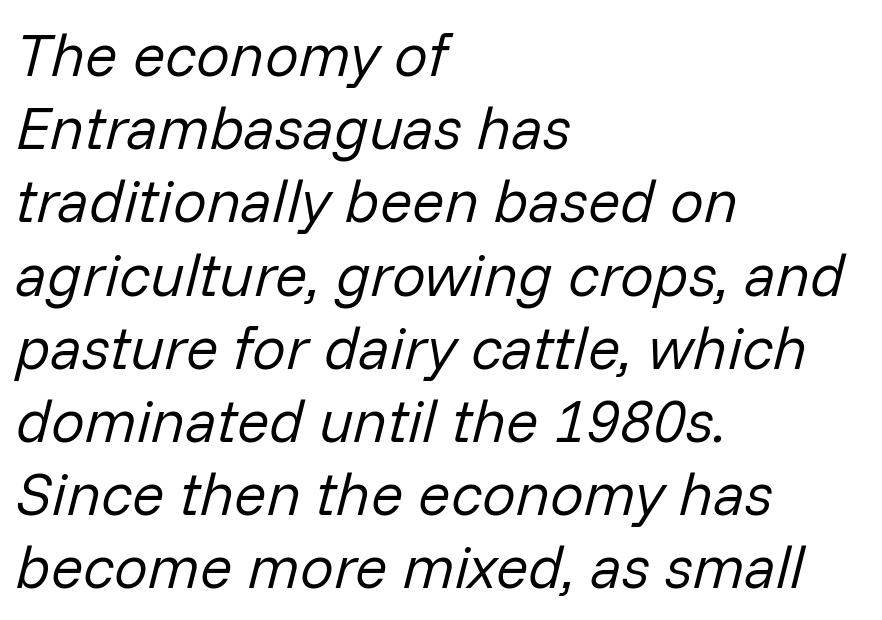
The image shows 60 px regular-weight type, italic (leaning right); set left-aligned, line spacing 1.22x, normal letter spacing, not underlined; low stroke contrast and a medium x-height.
